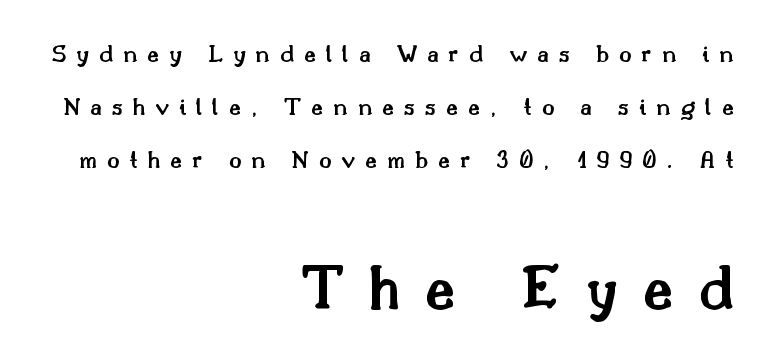
Q: Is the text bold? A: Semi-bold.
Q: Is the text italic (slanted)? A: No, it is upright.
Q: Is the typeface a serif or a sans-serif typeface? A: Serif.
Q: Is the text underlined? A: No.
Q: How is the paragraph aligned? A: Right-aligned.
Q: Is the spacing between letters normal or unusually wide? A: Unusually wide.
Q: Is the spacing between lines tight, normal or loose? A: Loose.
Q: Which block of text is set in a larger size, the first (top) or the second (bottom)? A: The second (bottom) one.
Q: Width (condensed, normal, or wide)? A: Normal.
Q: Stroke contrast? A: Medium.
Q: x-height? A: Small.
Q: Monospaced? A: No.
